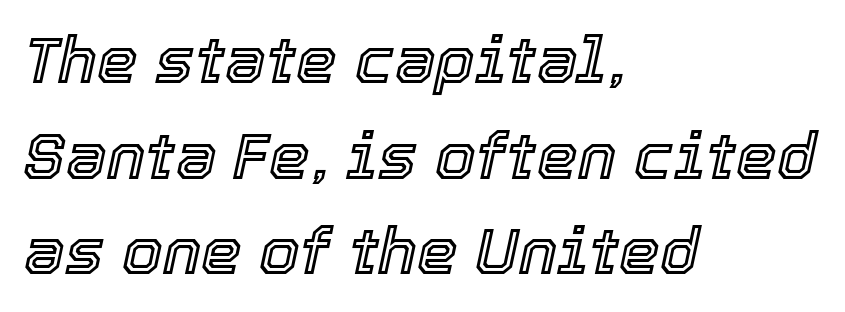
The specimen reads as italic at a glance. Is this a fixed-width face? No — the glyphs have proportional, varying widths. Visually the block forms a straight wall on the left and a jagged coastline on the right. No word sits above an underline.
